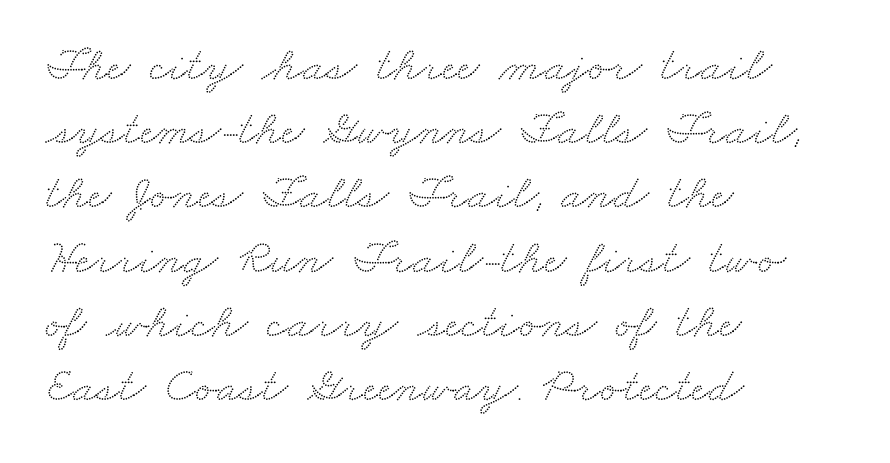
The image shows 49 px wide serif type; set left-aligned, normal line spacing (1.31x), normal letter spacing, not underlined; medium stroke contrast and a small x-height.
